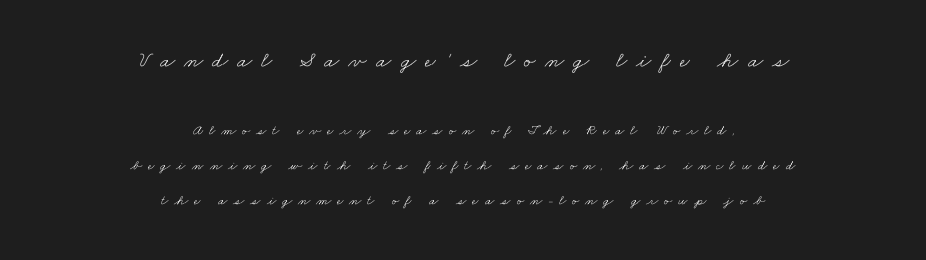
Q: Is the text bold? A: No.
Q: Is the text underlined? A: No.
Q: How is the paragraph aligned? A: Centered.
Q: Is the spacing between letters normal or unusually wide? A: Unusually wide.
Q: Is the spacing between lines tight, normal or loose? A: Loose.
Q: Which block of text is set in a larger size, the first (top) or the second (bottom)? A: The first (top) one.
